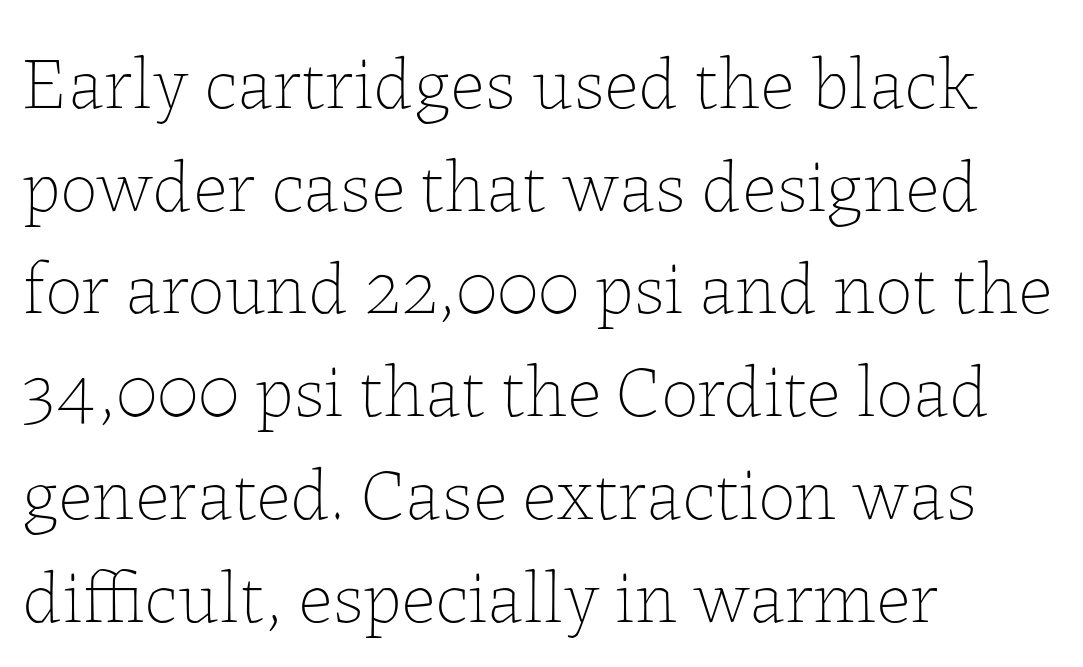
The image shows 75 px thin type, upright; set left-aligned, normal line spacing (1.37x), normal letter spacing, not underlined; low stroke contrast and a medium x-height.
